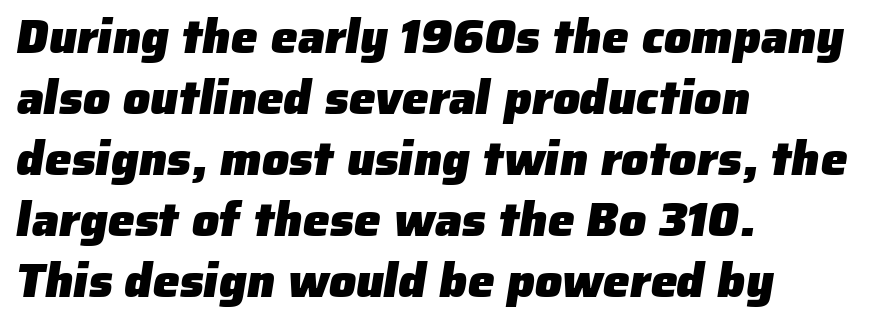
{"serif": "no", "bold": "yes", "weight": "heavy", "width": "normal", "stroke_contrast": "low", "x_height": "medium", "monospaced": "no", "underline": "no", "align": "left", "line_spacing": "normal", "line_spacing_ratio": 1.27, "letter_spacing": "normal", "letter_spacing_em": 0.0, "glyph_px": 48}
